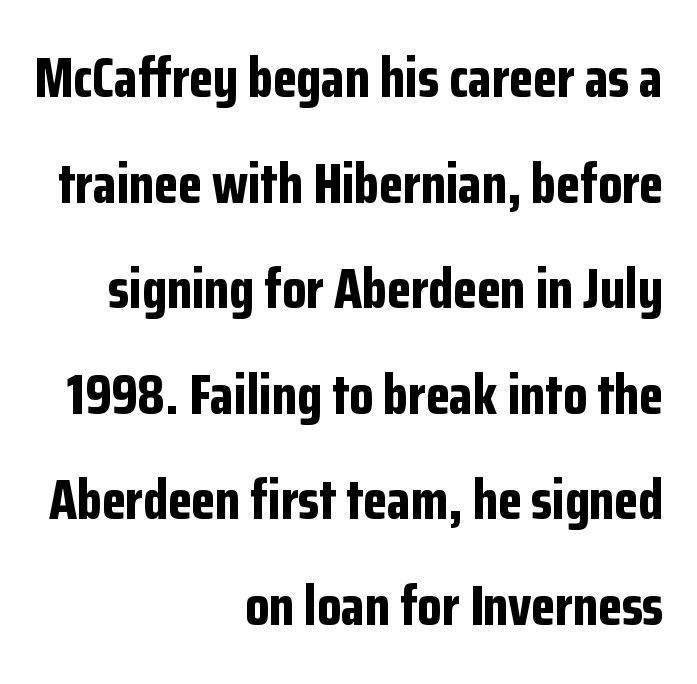
The image shows 55 px bold, condensed sans-serif type, upright; set right-aligned, loose line spacing (1.92x), normal letter spacing, not underlined; low stroke contrast and a medium x-height.
